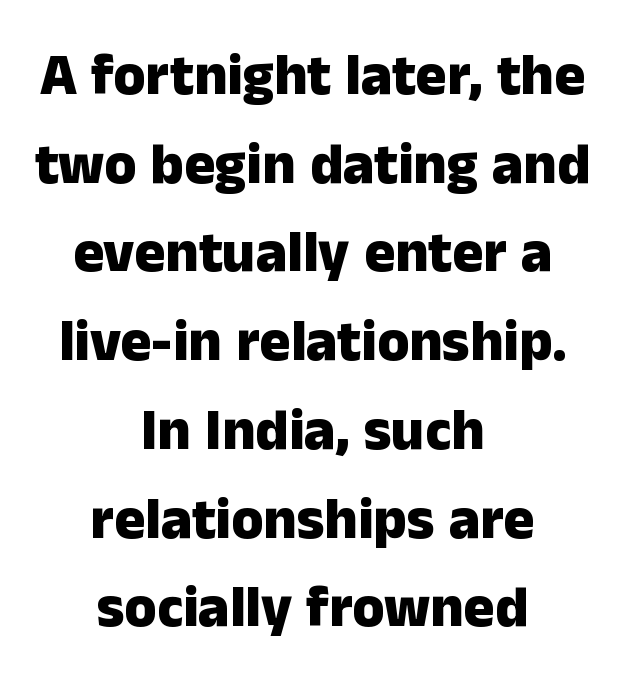
The letters sit at their default tracking, neither squeezed nor spread. Does the lettering tilt? It doesn't — this is upright. Caption: multi-line text, centered on the measure. The zone under the glyphs is completely vacant. Reading down the column, the eye jumps a familiar distance to each next line. Character widths vary here, with narrow letters taking less room than wide ones.
